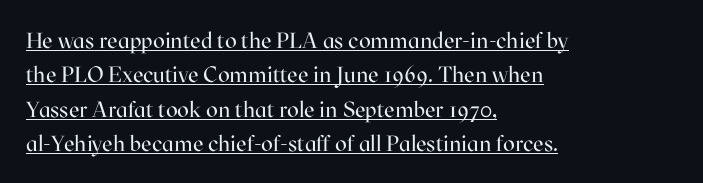
Q: Is the text bold? A: No.
Q: Is the text italic (slanted)? A: No, it is upright.
Q: Is the text underlined? A: Yes.
Q: How is the paragraph aligned? A: Left-aligned.
Q: Is the spacing between letters normal or unusually wide? A: Normal.
Q: Is the spacing between lines tight, normal or loose? A: Normal.
